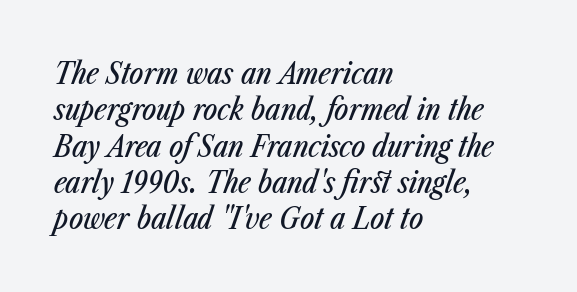
{"italic": "yes", "lean": "right", "slant_degrees": 23, "width": "condensed", "stroke_contrast": "low", "x_height": "medium", "monospaced": "no", "underline": "no", "align": "left", "line_spacing_ratio": 1.21, "letter_spacing": "normal", "letter_spacing_em": 0.0, "glyph_px": 30}
